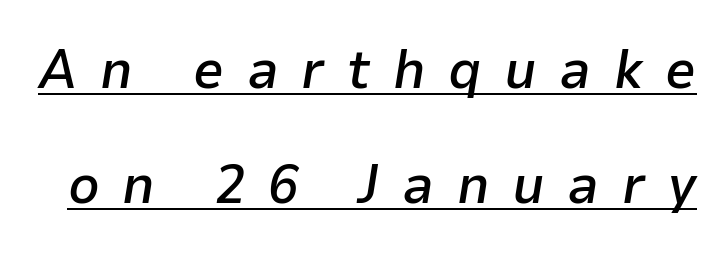
{"italic": "yes", "lean": "right", "slant_degrees": 9, "bold": "semi", "weight": "semibold", "width": "normal", "stroke_contrast": "low", "x_height": "medium", "monospaced": "no", "underline": "yes", "line_spacing": "loose", "line_spacing_ratio": 2.09, "letter_spacing": "wide", "letter_spacing_em": 0.41, "glyph_px": 55}
